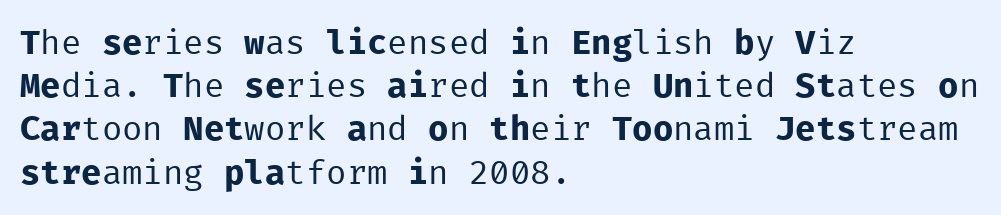
{"serif": "no", "italic": "no", "bold": "no", "weight": "regular", "width": "normal", "stroke_contrast": "low", "x_height": "medium", "monospaced": "yes", "underline": "no", "align": "left", "line_spacing": "normal", "line_spacing_ratio": 1.27, "letter_spacing": "normal", "letter_spacing_em": 0.0, "glyph_px": 34}
